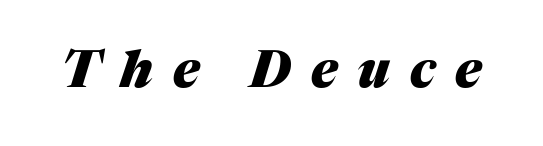
The image shows 51 px heavy type, italic (leaning right); set unusually wide letter spacing (+0.39 em), not underlined; medium stroke contrast and a medium x-height.
